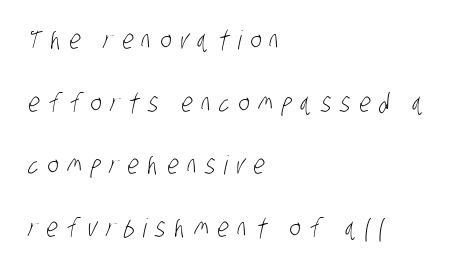
This sample is left-justified, so line endings fall wherever the words run out. Underlining? Definitely not there. The rendering inserts visible extra space after every character. Stems and bowls with no extra thickness — not bold. The designer dialed line spacing up above the default.
